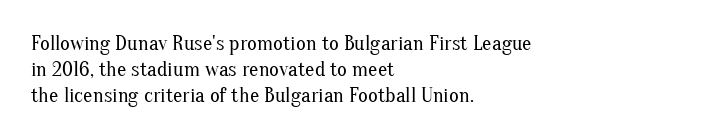
Q: Is the text bold? A: No.
Q: Is the text italic (slanted)? A: No, it is upright.
Q: Is the text underlined? A: No.
Q: How is the paragraph aligned? A: Left-aligned.
Q: Is the spacing between letters normal or unusually wide? A: Normal.
